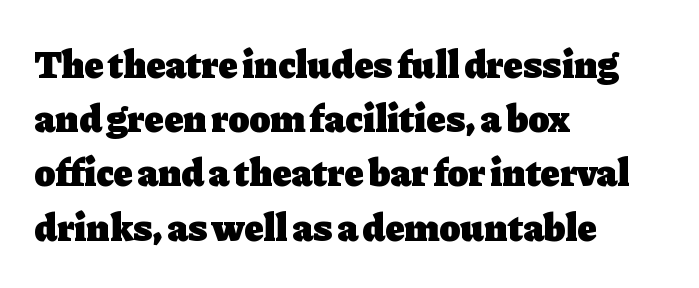
{"serif": "yes", "italic": "no", "bold": "yes", "weight": "heavy", "width": "normal", "stroke_contrast": "low", "x_height": "medium", "monospaced": "no", "underline": "no", "align": "left", "line_spacing": "normal", "line_spacing_ratio": 1.39, "letter_spacing": "normal", "letter_spacing_em": 0.0, "glyph_px": 39}
